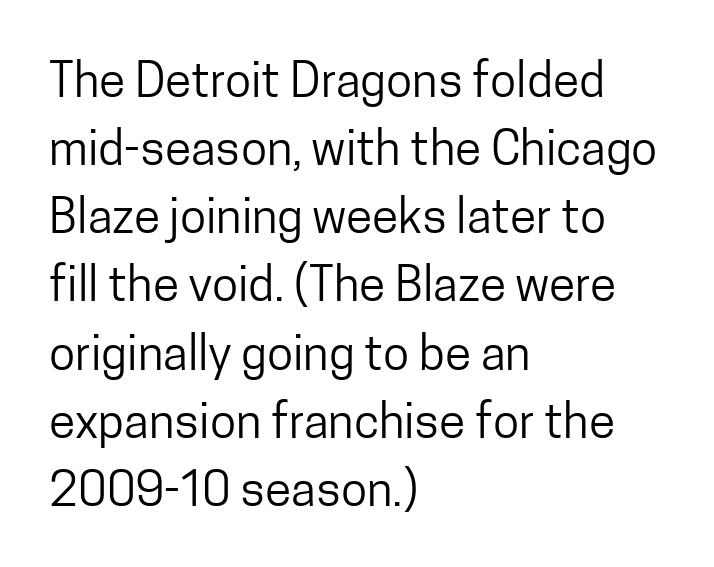
The rows are spaced the way most documents space them. Think standard paragraph weight, or any step lighter than that. Do the characters align in a grid? No, the font is proportional. Look at the bottom of the vertical strokes: they stop flat, with no serifs. These lines are set flush left with a ragged right edge. Students, note that the glyphs here touch the page at normal intervals.
